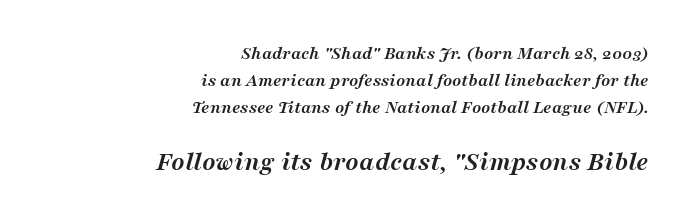
Caption: upper text group reduced, lower text group enlarged. A normal amount of white space separates one row of letters from the next. Each glyph is drawn with heavy, bold strokes. The space directly below the letters is spotless. Honestly, the letter spacing is just normal — you wouldn't notice it. Typeset ragged left — the right edge is the straight one.
